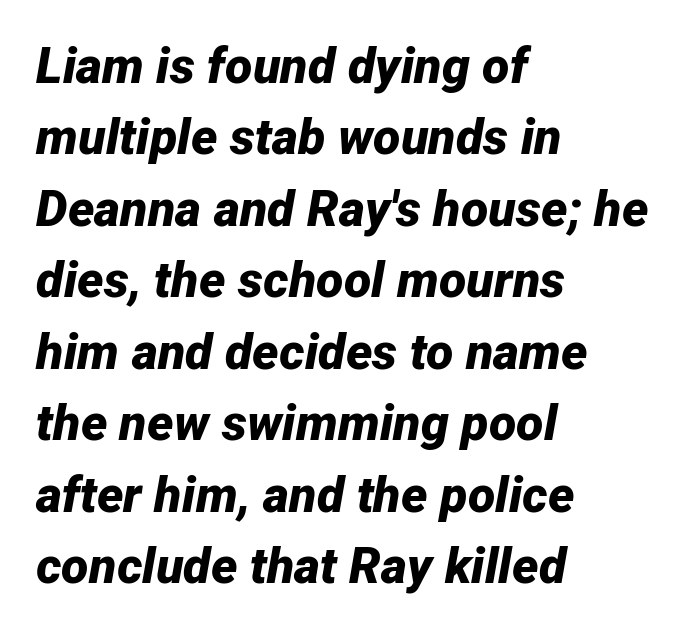
Q: Is the text bold? A: Yes.
Q: Is the text italic (slanted)? A: Yes, it leans right by about 12 degrees.
Q: Is the text underlined? A: No.
Q: How is the paragraph aligned? A: Left-aligned.
Q: Is the spacing between letters normal or unusually wide? A: Normal.
Q: Is the spacing between lines tight, normal or loose? A: Normal.
Q: Width (condensed, normal, or wide)? A: Normal.
Q: Stroke contrast? A: Low.
Q: x-height? A: Medium.
Q: Monospaced? A: No.
